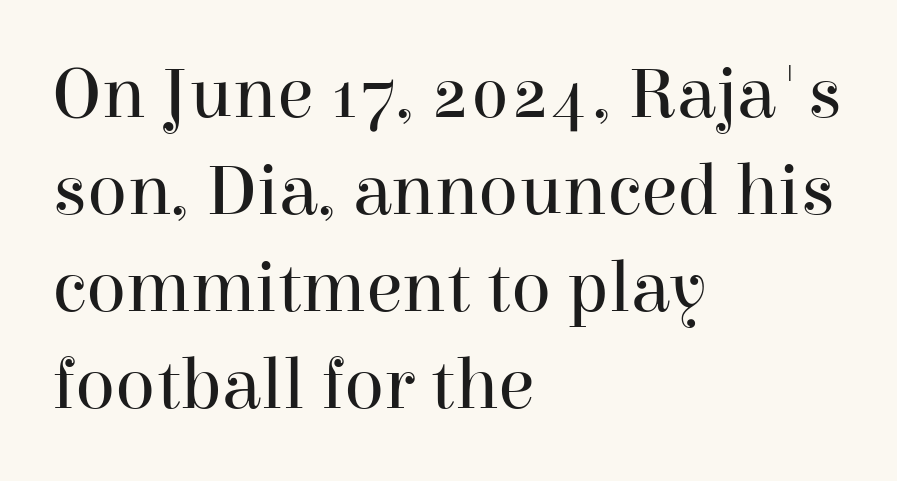
{"serif": "yes", "italic": "no", "bold": "no", "weight": "regular", "width": "normal", "stroke_contrast": "high", "x_height": "medium", "monospaced": "no", "underline": "no", "align": "left", "line_spacing": "normal", "line_spacing_ratio": 1.31, "letter_spacing": "normal", "letter_spacing_em": 0.0, "glyph_px": 74}
